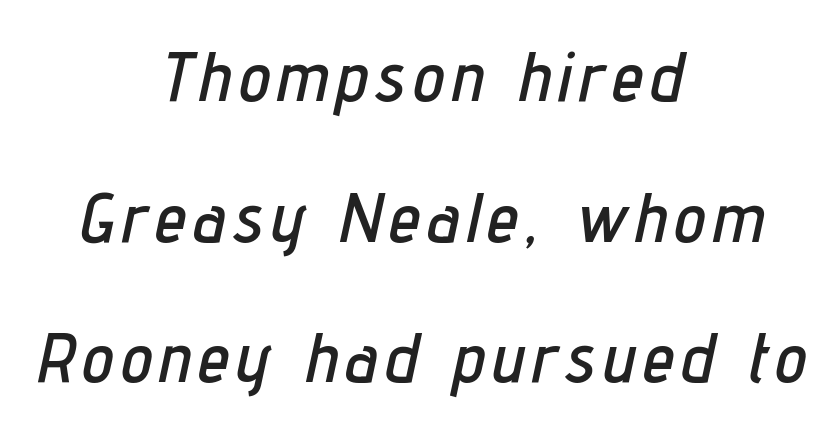
The image shows 71 px condensed type, italic (leaning right); set centered, loose line spacing (1.98x), not underlined; low stroke contrast and a medium x-height.
